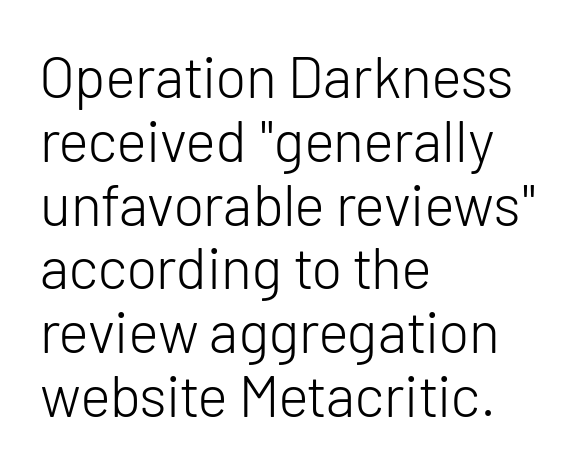
{"serif": "no", "italic": "no", "bold": "no", "weight": "light", "width": "normal", "stroke_contrast": "low", "x_height": "medium", "monospaced": "no", "underline": "no", "align": "left", "line_spacing": "tight", "line_spacing_ratio": 1.1, "letter_spacing": "normal", "letter_spacing_em": 0.0, "glyph_px": 58}
